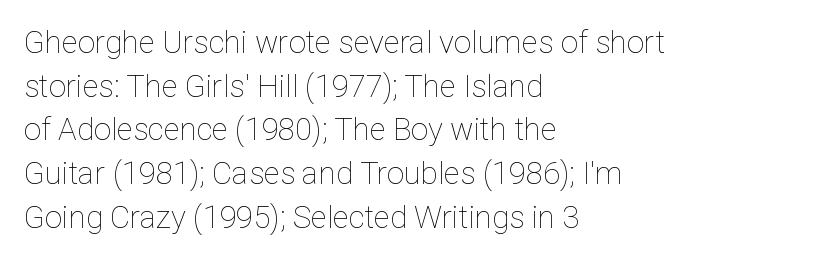
Q: Is the text bold? A: No.
Q: Is the text italic (slanted)? A: No, it is upright.
Q: Is the text underlined? A: No.
Q: How is the paragraph aligned? A: Left-aligned.
Q: Is the spacing between letters normal or unusually wide? A: Normal.
Q: Is the spacing between lines tight, normal or loose? A: Normal.
Q: Width (condensed, normal, or wide)? A: Normal.
Q: Stroke contrast? A: Low.
Q: x-height? A: Medium.
Q: Monospaced? A: No.
